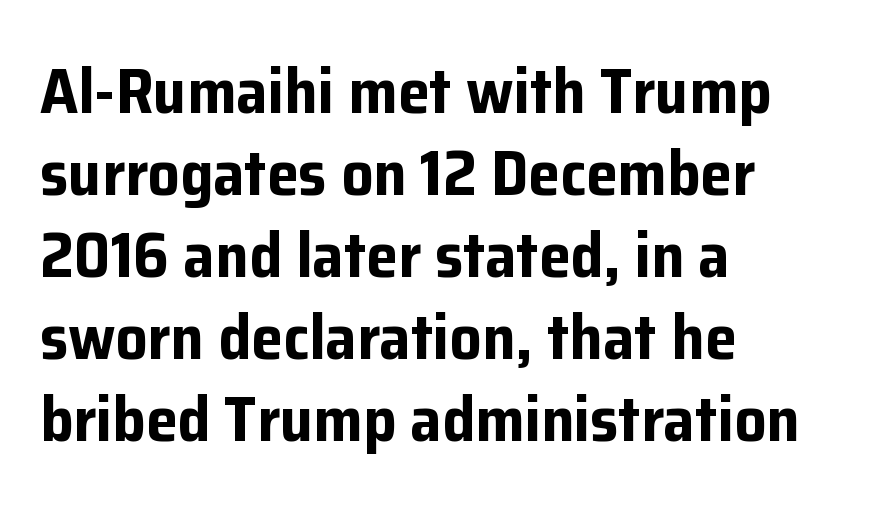
This sample has the flowing, uneven cadence of proportional lettering. The text was rendered using a sans face with plain stroke endings. Posture: upright roman. Heavy-handed strokes throughout: this text is bold. The lines are quadded left.
